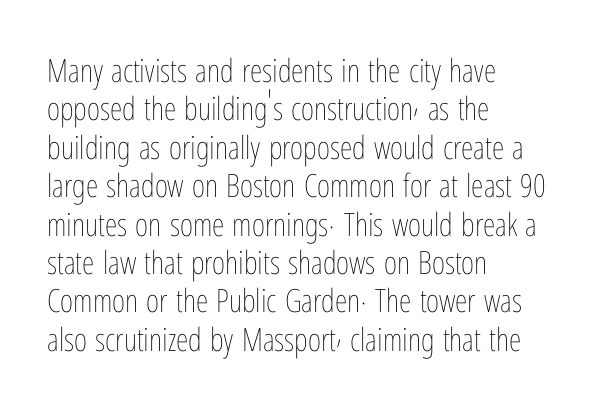
Q: Is the text bold? A: No.
Q: Is the text italic (slanted)? A: No, it is upright.
Q: Is the text underlined? A: No.
Q: How is the paragraph aligned? A: Left-aligned.
Q: Is the spacing between letters normal or unusually wide? A: Normal.
Q: Width (condensed, normal, or wide)? A: Condensed.
Q: Stroke contrast? A: Low.
Q: x-height? A: Medium.
Q: Monospaced? A: No.
